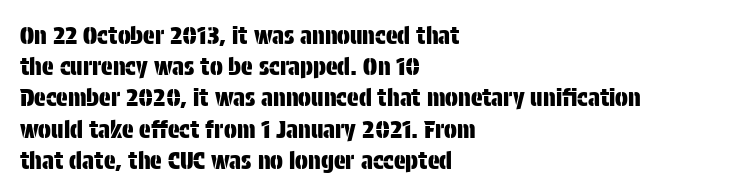
Does the copy run flush right? No — it runs flush left. The font's upright variant was chosen for this text. Descender tails drop into unmarked territory. Reading down the column, the eye jumps a familiar distance to each next line.
